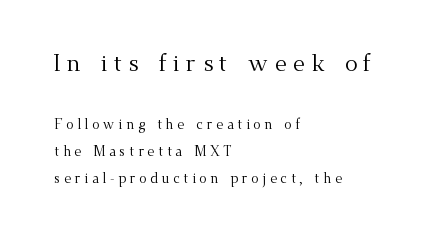
The image shows 24 px text type, upright; set left-aligned, loose line spacing (1.92x), unusually wide letter spacing (+0.26 em), not underlined; the first (top) block is 1.71x larger.
